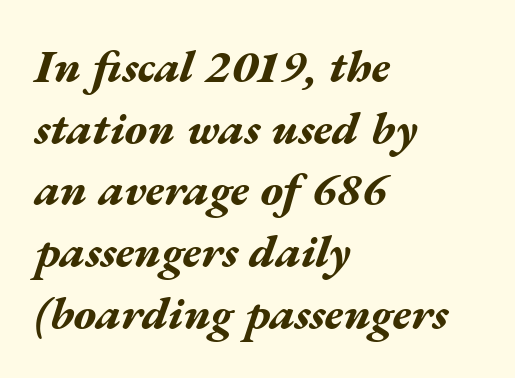
Q: Is the text bold? A: Yes.
Q: Is the text italic (slanted)? A: Yes, it leans right by about 17 degrees.
Q: Is the text underlined? A: No.
Q: How is the paragraph aligned? A: Left-aligned.
Q: Is the spacing between letters normal or unusually wide? A: Normal.
Q: Is the spacing between lines tight, normal or loose? A: Normal.
Q: Width (condensed, normal, or wide)? A: Wide.
Q: Stroke contrast? A: Medium.
Q: x-height? A: Medium.
Q: Monospaced? A: No.
